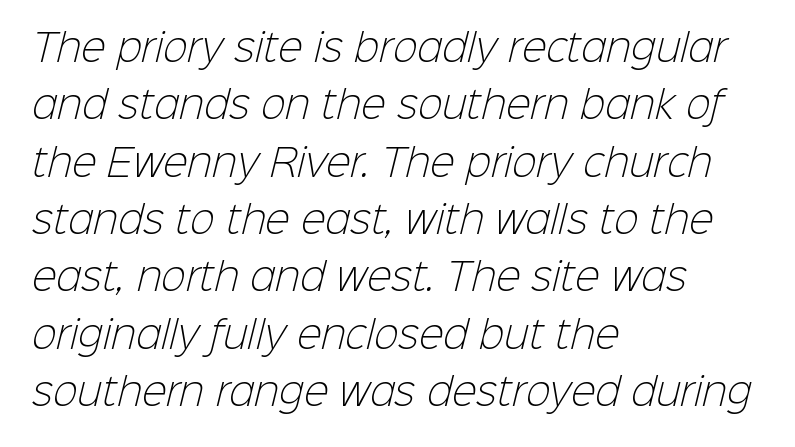
Q: Is the text bold? A: No.
Q: Is the typeface a serif or a sans-serif typeface? A: Sans-serif.
Q: Is the text underlined? A: No.
Q: How is the paragraph aligned? A: Left-aligned.
Q: Is the spacing between letters normal or unusually wide? A: Normal.
Q: Is the spacing between lines tight, normal or loose? A: Normal.
Q: Width (condensed, normal, or wide)? A: Normal.
Q: Stroke contrast? A: Low.
Q: x-height? A: Medium.
Q: Monospaced? A: No.
